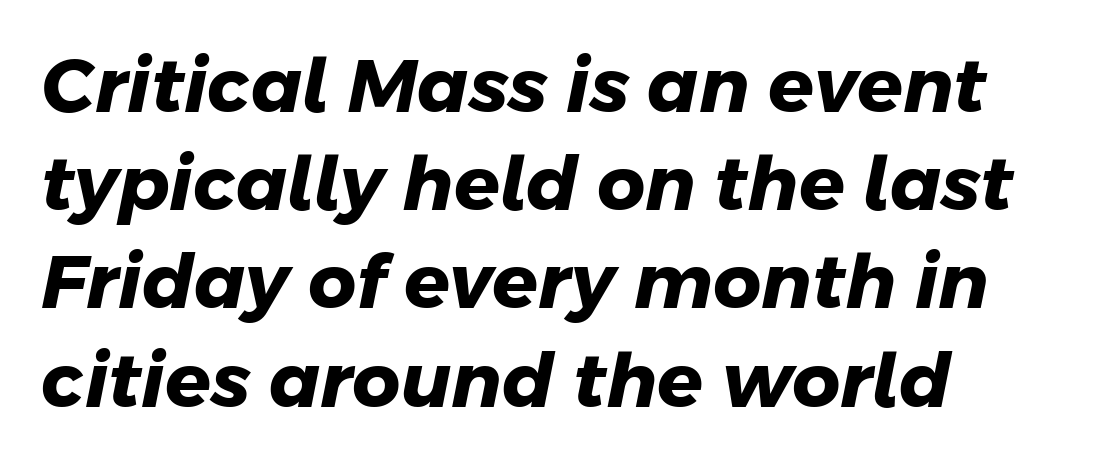
{"serif": "no", "bold": "yes", "weight": "heavy", "width": "normal", "stroke_contrast": "low", "x_height": "medium", "monospaced": "no", "underline": "no", "align": "left", "line_spacing": "normal", "line_spacing_ratio": 1.31, "letter_spacing": "normal", "letter_spacing_em": 0.0, "glyph_px": 75}
